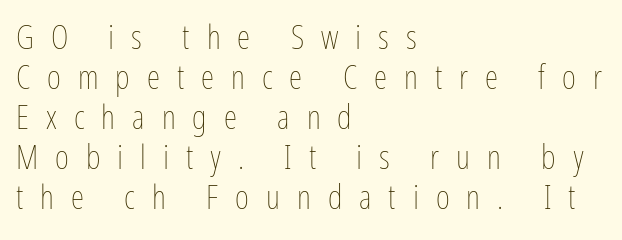
Q: Is the text bold? A: No.
Q: Is the text italic (slanted)? A: No, it is upright.
Q: Is the text underlined? A: No.
Q: How is the paragraph aligned? A: Left-aligned.
Q: Is the spacing between letters normal or unusually wide? A: Unusually wide.
Q: Width (condensed, normal, or wide)? A: Condensed.
Q: Stroke contrast? A: Low.
Q: x-height? A: Medium.
Q: Monospaced? A: No.
